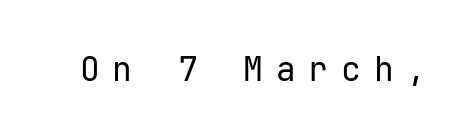
Designer's note — italics off, roman on. A quiet, ordinary-to-light weight characterises the typeface. The letters carry no serifs — their stems end cleanly without finishing strokes. Tracking here is generous; glyphs stand well apart from one another. Is this a fixed-width face? Yes — each glyph sits in an identical cell. No word sits above an underline.
